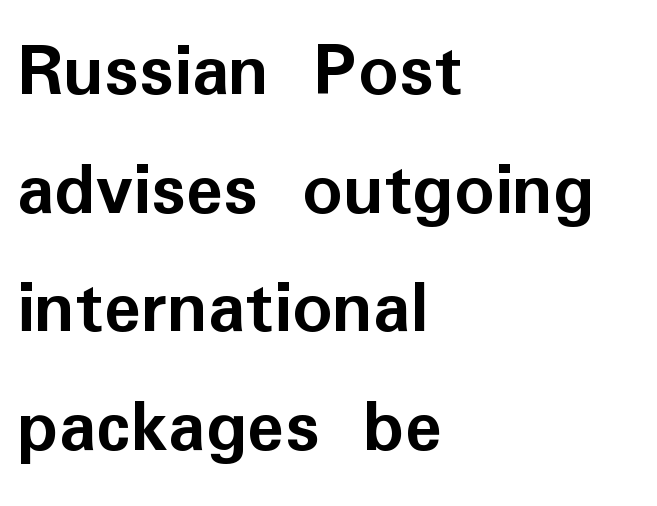
This sample has the flowing, uneven cadence of proportional lettering. Weight: bold. The typeface chosen for these lines omits serifs. This rendering features lettering with no underline. Each line starts at the same left margin while the right side varies.
